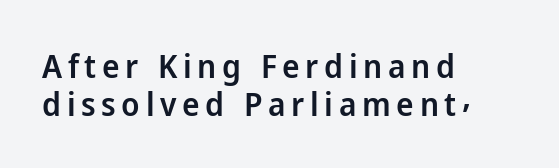
{"serif": "no", "italic": "no", "bold": "semi", "weight": "semibold", "width": "normal", "stroke_contrast": "low", "x_height": "medium", "monospaced": "no", "underline": "no", "align": "left", "line_spacing": "tight", "line_spacing_ratio": 1.14, "glyph_px": 33}
